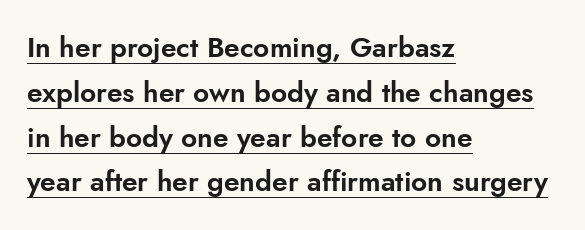
The image shows 28 px sans-serif type, upright; set left-aligned, normal line spacing (1.6x), normal letter spacing, underlined; low stroke contrast and a small x-height.
